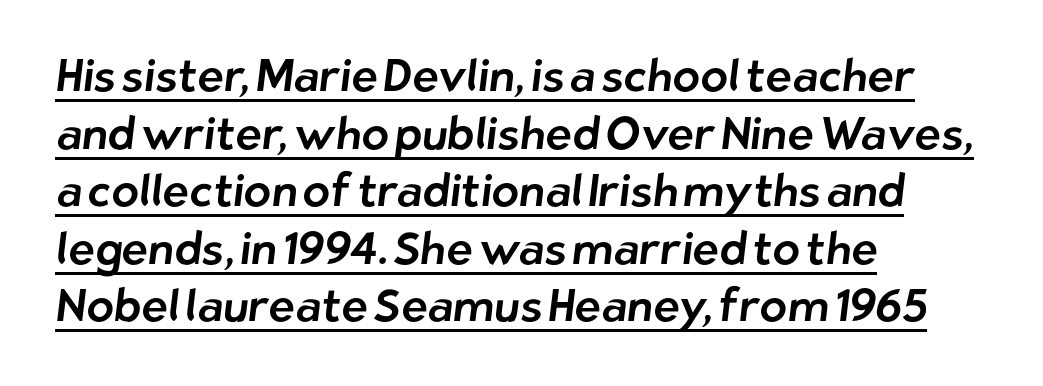
Nope, no serifs anywhere on these letters. Character widths vary here, with narrow letters taking less room than wide ones. Layout note: lines flush left. The rows are spaced the way most documents space them. These lines keep a tight, regular rhythm from letter to letter.
